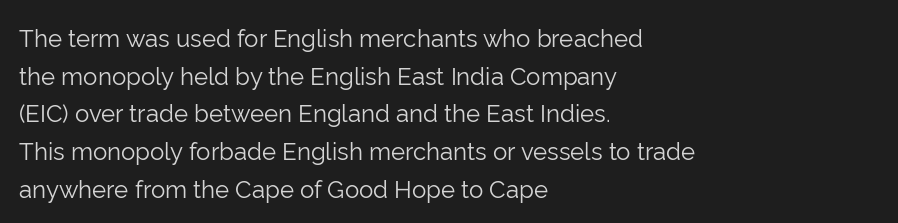
Q: Is the text bold? A: No.
Q: Is the text italic (slanted)? A: No, it is upright.
Q: Is the text underlined? A: No.
Q: How is the paragraph aligned? A: Left-aligned.
Q: Is the spacing between letters normal or unusually wide? A: Normal.
Q: Is the spacing between lines tight, normal or loose? A: Normal.
